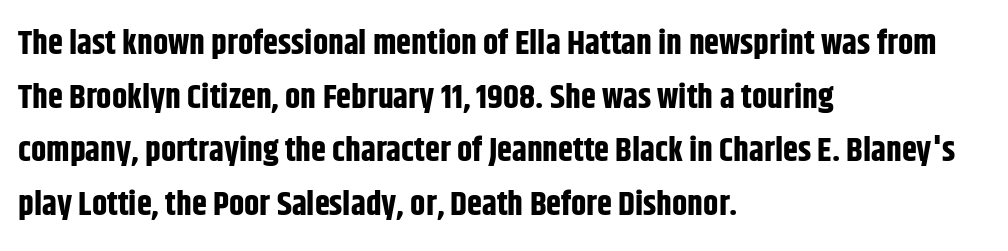
Q: Is the text bold? A: Yes.
Q: Is the text italic (slanted)? A: No, it is upright.
Q: Is the typeface a serif or a sans-serif typeface? A: Sans-serif.
Q: Is the text underlined? A: No.
Q: How is the paragraph aligned? A: Left-aligned.
Q: Is the spacing between letters normal or unusually wide? A: Normal.
Q: Is the spacing between lines tight, normal or loose? A: Normal.
Q: Width (condensed, normal, or wide)? A: Condensed.
Q: Stroke contrast? A: Low.
Q: x-height? A: Large.
Q: Monospaced? A: No.
